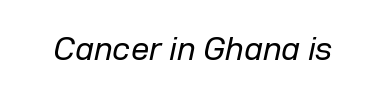
{"italic": "yes", "lean": "right", "slant_degrees": 12, "bold": "no", "weight": "regular", "width": "normal", "stroke_contrast": "low", "x_height": "medium", "monospaced": "no", "underline": "no", "letter_spacing": "normal", "letter_spacing_em": 0.0, "glyph_px": 33}
